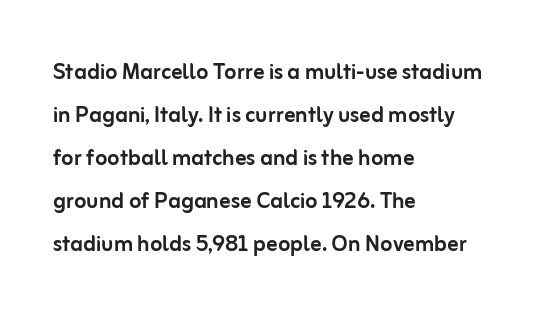
Q: Is the text italic (slanted)? A: No, it is upright.
Q: Is the typeface a serif or a sans-serif typeface? A: Sans-serif.
Q: Is the text underlined? A: No.
Q: How is the paragraph aligned? A: Left-aligned.
Q: Is the spacing between letters normal or unusually wide? A: Normal.
Q: Is the spacing between lines tight, normal or loose? A: Normal.
Q: Width (condensed, normal, or wide)? A: Normal.
Q: Stroke contrast? A: Low.
Q: x-height? A: Medium.
Q: Monospaced? A: No.
